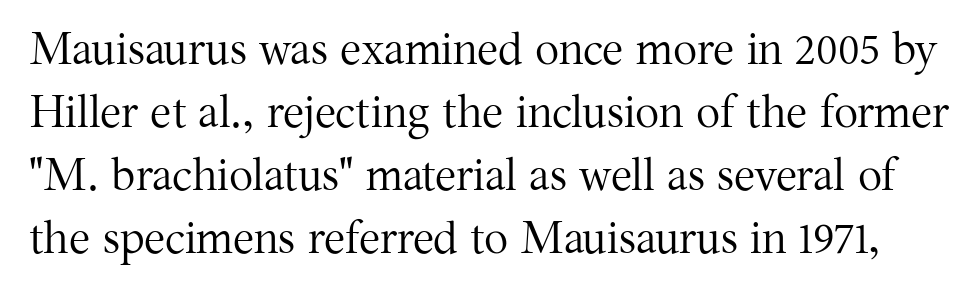
{"serif": "yes", "italic": "no", "bold": "no", "weight": "regular", "width": "normal", "stroke_contrast": "medium", "x_height": "medium", "monospaced": "no", "underline": "no", "line_spacing": "normal", "line_spacing_ratio": 1.4, "letter_spacing": "normal", "letter_spacing_em": 0.0, "glyph_px": 45}
